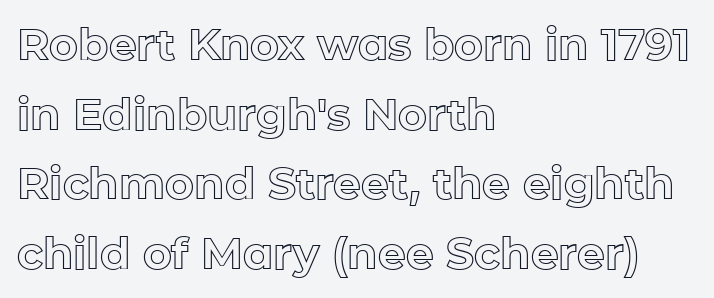
{"italic": "no", "width": "normal", "x_height": "medium", "monospaced": "no", "underline": "no", "align": "left", "line_spacing": "normal", "line_spacing_ratio": 1.58, "letter_spacing": "normal", "letter_spacing_em": 0.0, "glyph_px": 44}
